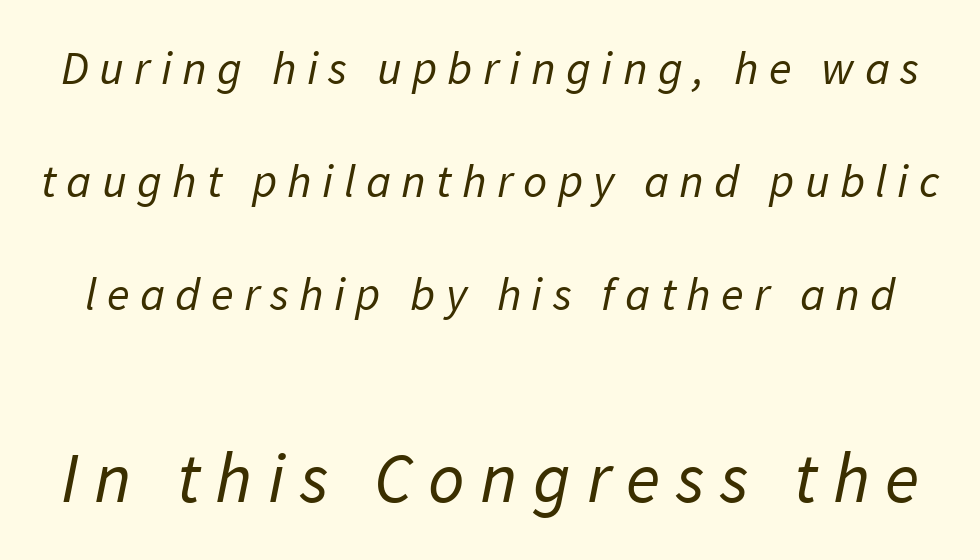
Q: Is the text bold? A: No.
Q: Is the typeface a serif or a sans-serif typeface? A: Sans-serif.
Q: Is the text underlined? A: No.
Q: Is the spacing between letters normal or unusually wide? A: Unusually wide.
Q: Is the spacing between lines tight, normal or loose? A: Loose.
Q: Which block of text is set in a larger size, the first (top) or the second (bottom)? A: The second (bottom) one.
Q: Width (condensed, normal, or wide)? A: Normal.
Q: Stroke contrast? A: Low.
Q: x-height? A: Medium.
Q: Monospaced? A: No.
